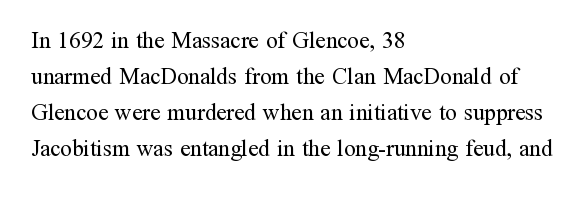
Q: Is the text bold? A: No.
Q: Is the text italic (slanted)? A: No, it is upright.
Q: Is the text underlined? A: No.
Q: How is the paragraph aligned? A: Left-aligned.
Q: Is the spacing between letters normal or unusually wide? A: Normal.
Q: Is the spacing between lines tight, normal or loose? A: Normal.
